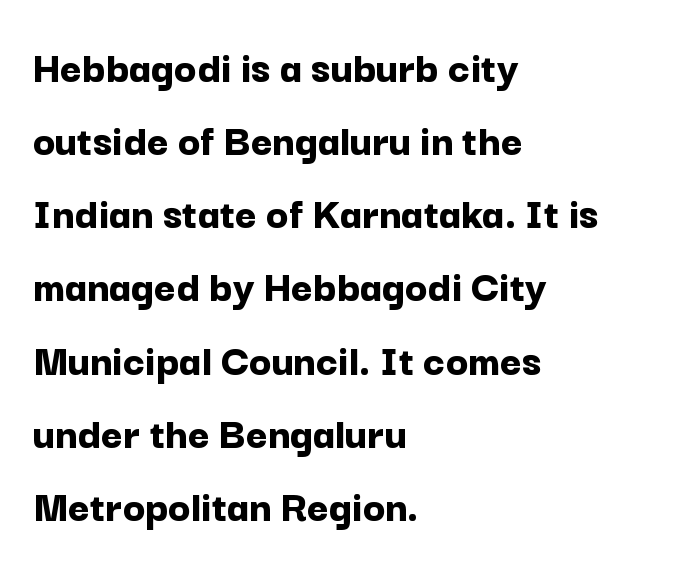
The image shows 46 px bold sans-serif type, upright; set left-aligned, normal line spacing (1.59x), normal letter spacing, not underlined; low stroke contrast and a medium x-height.
